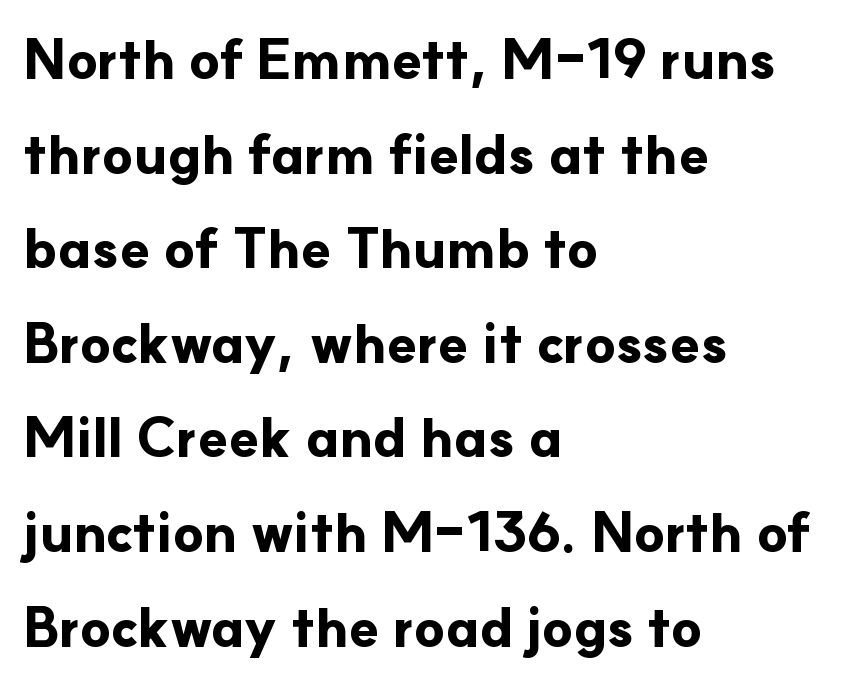
Are there feet on the stems? There aren't — it's a sans. Compared with an ordinary text face, these strokes are far heavier — a full bold. The passage shown is typed in a proportional face where columns would drift. Decoration check: the copy has no underline.
